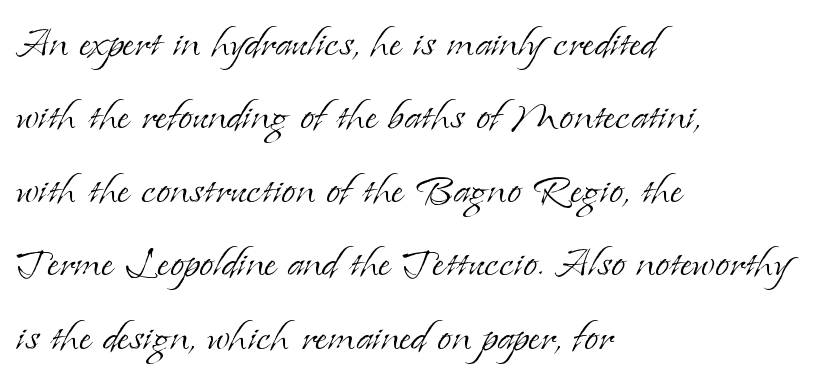
These lines keep a tight, regular rhythm from letter to letter. Bare-footed words on every line. The letters advance in unequal steps, a hallmark of proportional type. The face used here is seriffed, in the tradition of book romans. If you drew a ruler down the left edge, every line would touch it.
